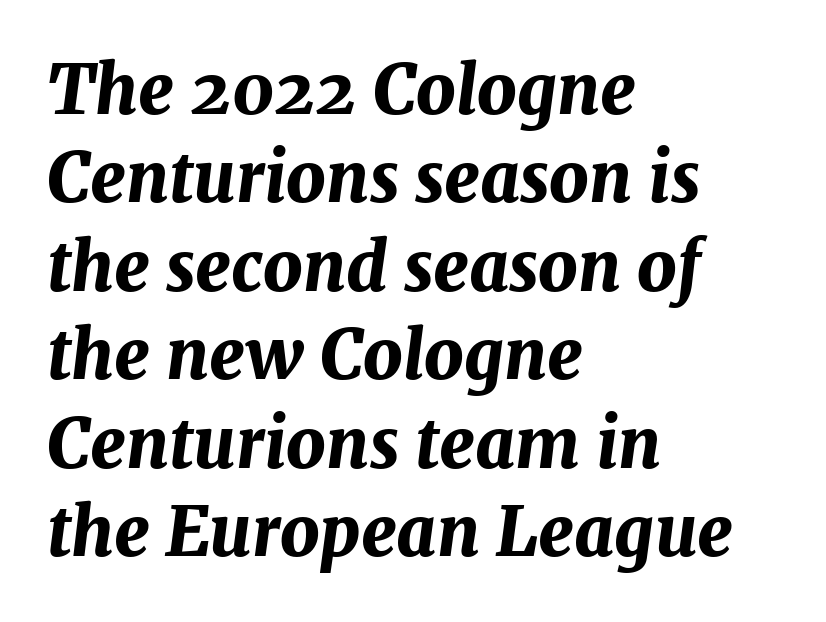
Q: Is the text bold? A: Yes.
Q: Is the text italic (slanted)? A: Yes, it leans right by about 7 degrees.
Q: Is the text underlined? A: No.
Q: How is the paragraph aligned? A: Left-aligned.
Q: Is the spacing between letters normal or unusually wide? A: Normal.
Q: Is the spacing between lines tight, normal or loose? A: Normal.
Q: Width (condensed, normal, or wide)? A: Normal.
Q: Stroke contrast? A: Medium.
Q: x-height? A: Medium.
Q: Monospaced? A: No.
